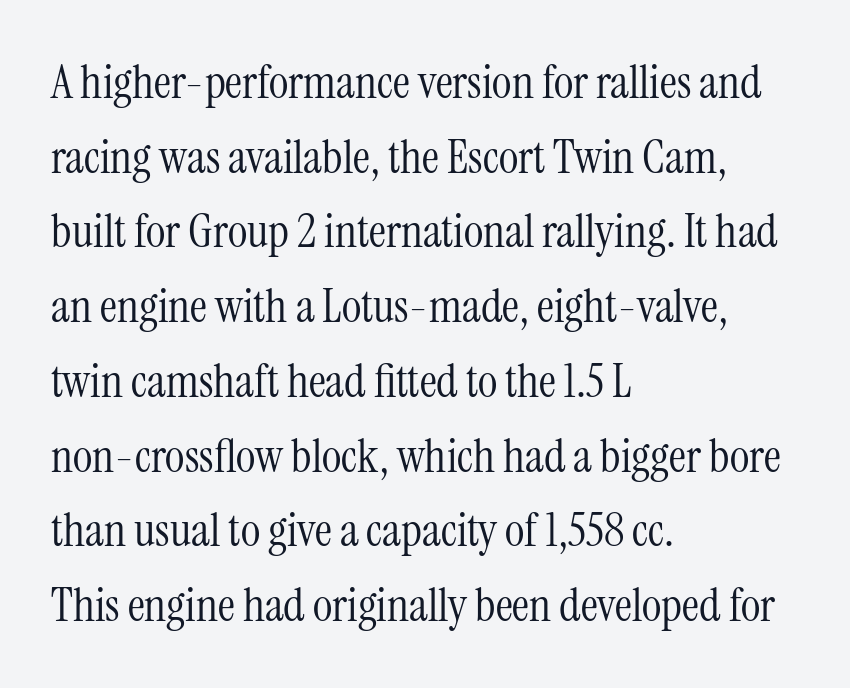
{"serif": "yes", "italic": "no", "bold": "no", "weight": "light", "width": "condensed", "stroke_contrast": "medium", "x_height": "medium", "monospaced": "no", "underline": "no", "align": "left", "line_spacing": "normal", "line_spacing_ratio": 1.59, "letter_spacing": "normal", "letter_spacing_em": 0.0, "glyph_px": 47}
